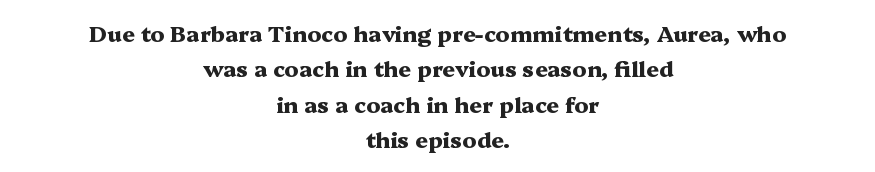
Q: Is the text bold? A: Yes.
Q: Is the text italic (slanted)? A: No, it is upright.
Q: Is the text underlined? A: No.
Q: How is the paragraph aligned? A: Centered.
Q: Is the spacing between letters normal or unusually wide? A: Normal.
Q: Is the spacing between lines tight, normal or loose? A: Normal.
